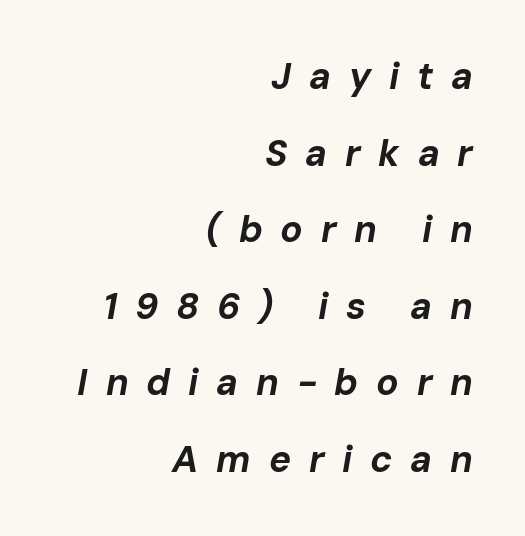
Q: Is the text bold? A: Yes.
Q: Is the text italic (slanted)? A: Yes, it leans right by about 10 degrees.
Q: Is the text underlined? A: No.
Q: How is the paragraph aligned? A: Right-aligned.
Q: Is the spacing between letters normal or unusually wide? A: Unusually wide.
Q: Is the spacing between lines tight, normal or loose? A: Loose.
Q: Width (condensed, normal, or wide)? A: Normal.
Q: Stroke contrast? A: Low.
Q: x-height? A: Medium.
Q: Monospaced? A: No.
